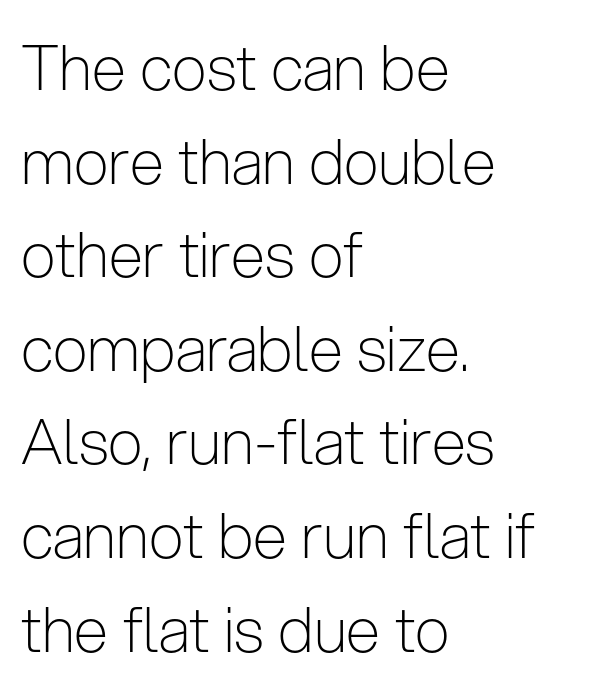
The image shows 62 px light, condensed sans-serif type, upright; set left-aligned, normal line spacing (1.51x), normal letter spacing, not underlined; low stroke contrast and a medium x-height.
